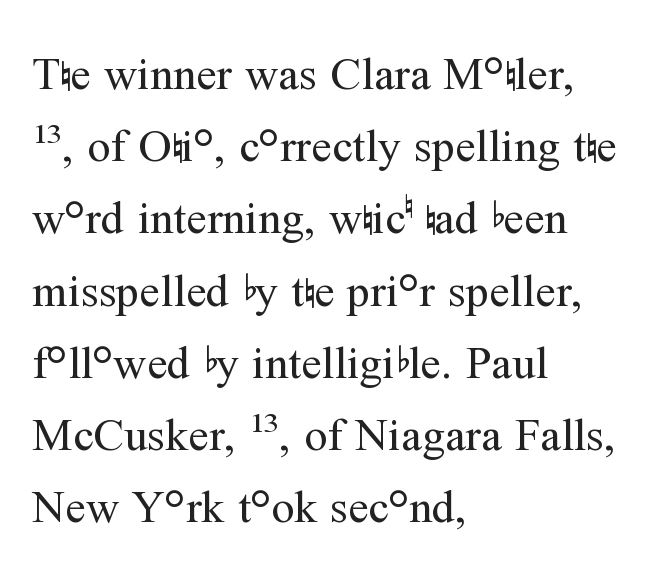
Successive baselines arrive at the customary interval. If you drew a ruler down the left edge, every line would touch it. Underlining? Definitely not there. Unlike a clean sans, this face finishes its strokes with serifs. Here the designer chose a conventional face with non-uniform glyph widths. When letters stand straight like this, we call the style roman or upright.
